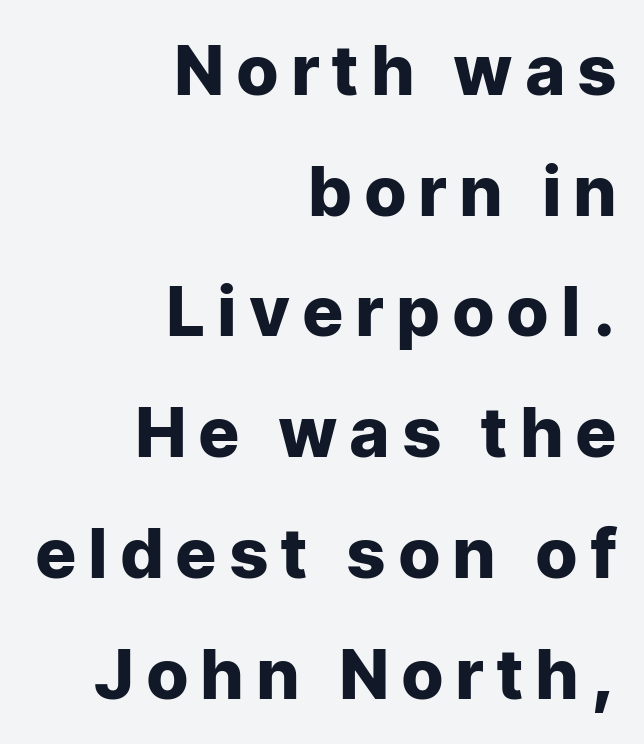
The image shows 69 px heavy sans-serif type, upright; set right-aligned, line spacing 1.75x, unusually wide letter spacing (+0.2 em), not underlined; low stroke contrast and a medium x-height.
